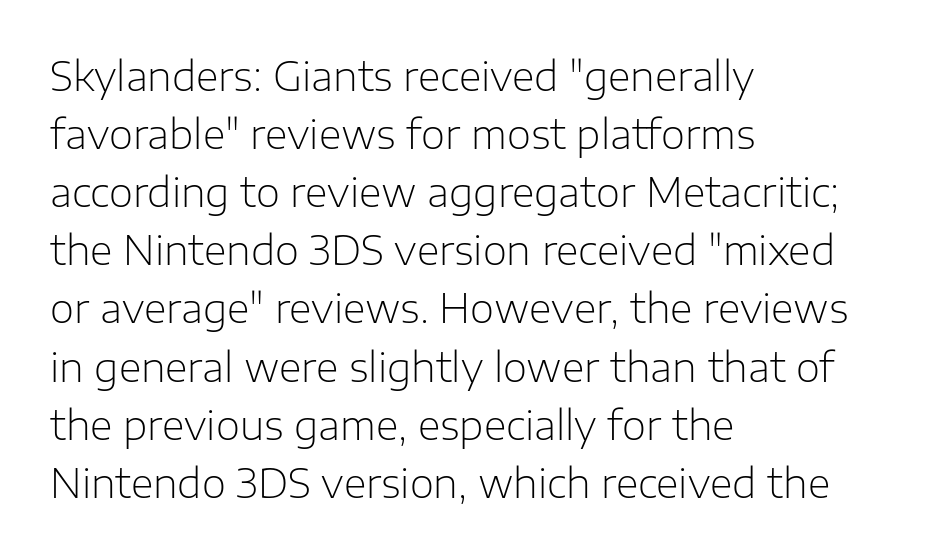
Q: Is the text bold? A: No.
Q: Is the text italic (slanted)? A: No, it is upright.
Q: Is the typeface a serif or a sans-serif typeface? A: Sans-serif.
Q: Is the text underlined? A: No.
Q: How is the paragraph aligned? A: Left-aligned.
Q: Is the spacing between letters normal or unusually wide? A: Normal.
Q: Is the spacing between lines tight, normal or loose? A: Normal.
Q: Width (condensed, normal, or wide)? A: Normal.
Q: Stroke contrast? A: Low.
Q: x-height? A: Medium.
Q: Monospaced? A: No.
